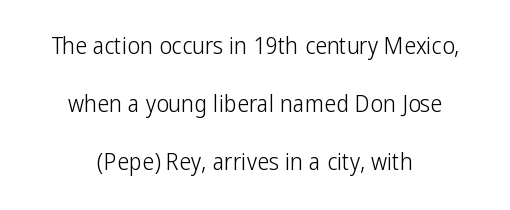
Italic? Not at all — the glyphs are vertical. The vertical gap from one line to the next is large. Line starts and ends both wander, symmetrically. Unmarked baselines from the first word to the last. Each stroke keeps to a modest, everyday thickness or less.
